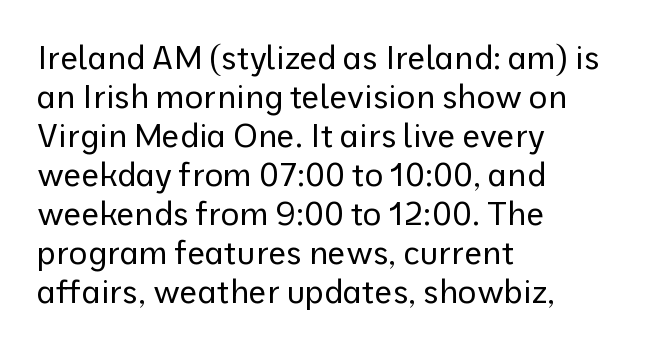
Q: Is the text bold? A: No.
Q: Is the text italic (slanted)? A: No, it is upright.
Q: Is the typeface a serif or a sans-serif typeface? A: Sans-serif.
Q: Is the text underlined? A: No.
Q: How is the paragraph aligned? A: Left-aligned.
Q: Is the spacing between letters normal or unusually wide? A: Normal.
Q: Width (condensed, normal, or wide)? A: Normal.
Q: Stroke contrast? A: Low.
Q: x-height? A: Medium.
Q: Monospaced? A: No.
